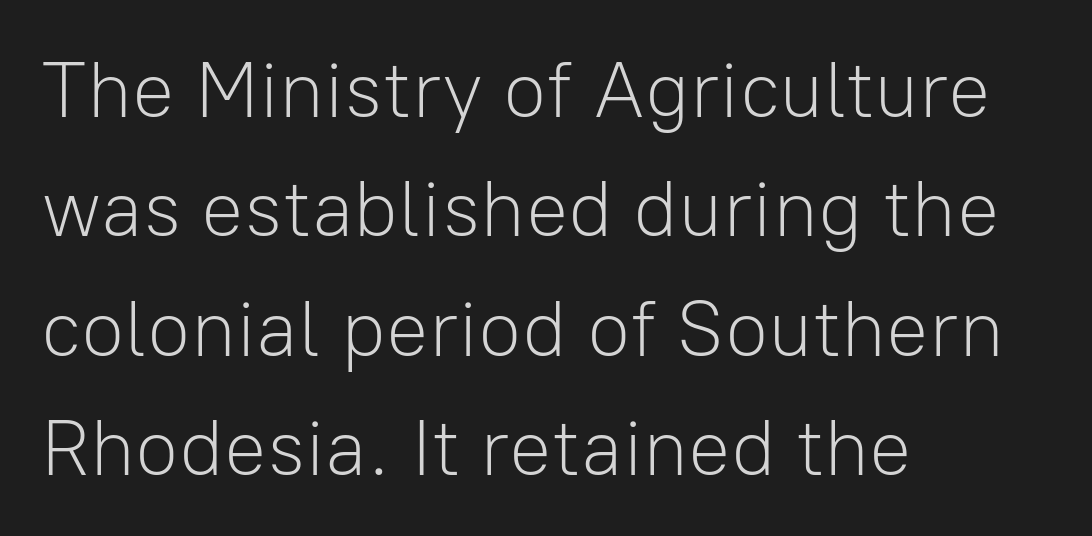
Observe the ordinary spacing: letters are neighbours, not strangers. Note the varied advance widths — an 'i' is clearly narrower than an 'm'. A typesetter would label this face a sans. Unmarked baselines from the first word to the last. The strokes are not fattened; the text isn't bold. Whoever set this chose a conventional vertical rhythm.
